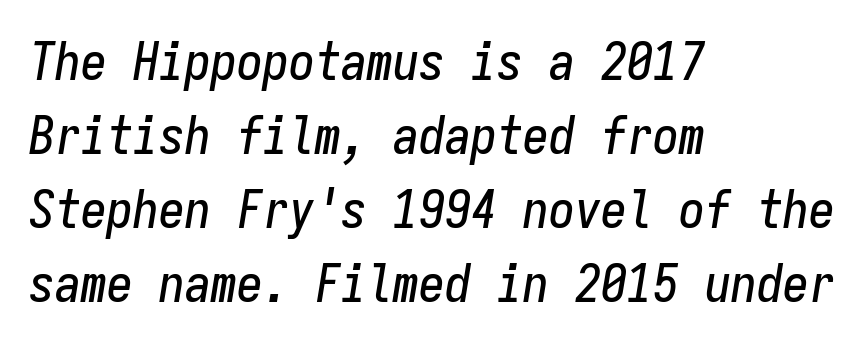
{"italic": "yes", "lean": "right", "slant_degrees": 9, "width": "condensed", "stroke_contrast": "low", "x_height": "medium", "monospaced": "yes", "underline": "no", "align": "left", "line_spacing": "normal", "line_spacing_ratio": 1.42, "letter_spacing": "normal", "letter_spacing_em": 0.0, "glyph_px": 52}
